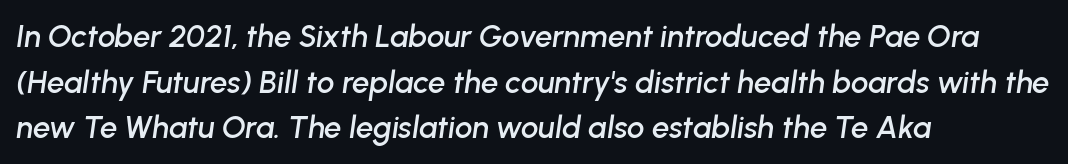
The image shows 31 px text type, italic (leaning right); set left-aligned, normal line spacing (1.47x), normal letter spacing, not underlined; low stroke contrast and a medium x-height.
